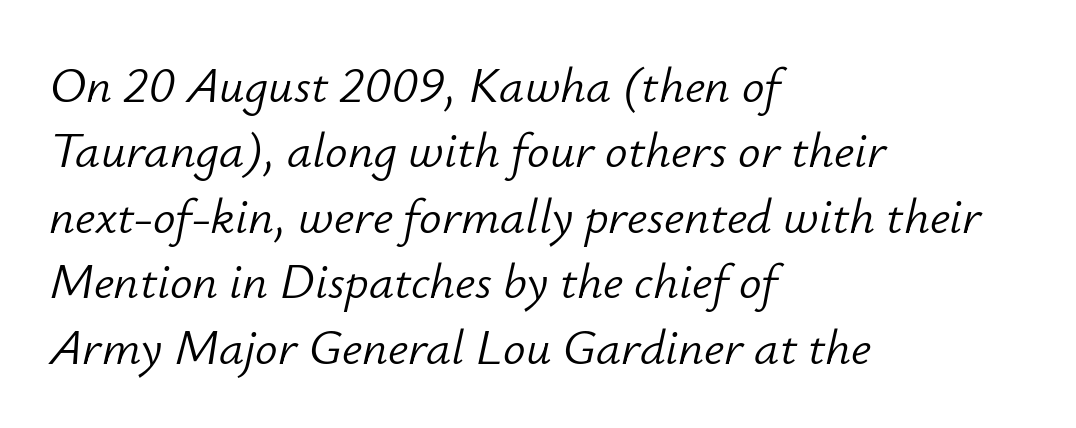
Italic: yes, the glyphs are oblique. Nothing unusual about the tracking: characters are spaced as the font intends. The designer left line spacing at the default. The space directly below the letters is spotless. Each letter keeps its own natural width here, so spacing adapts to shape. A classic flush-left, rag-right setting is used for this passage.
